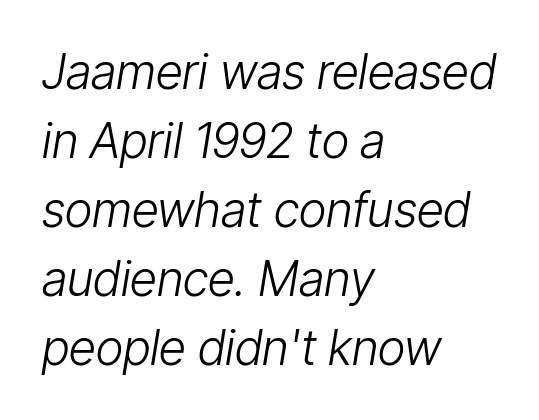
Q: Is the text bold? A: No.
Q: Is the text italic (slanted)? A: Yes, it leans right by about 9 degrees.
Q: Is the text underlined? A: No.
Q: How is the paragraph aligned? A: Left-aligned.
Q: Is the spacing between letters normal or unusually wide? A: Normal.
Q: Is the spacing between lines tight, normal or loose? A: Normal.
Q: Width (condensed, normal, or wide)? A: Condensed.
Q: Stroke contrast? A: Low.
Q: x-height? A: Medium.
Q: Monospaced? A: No.
